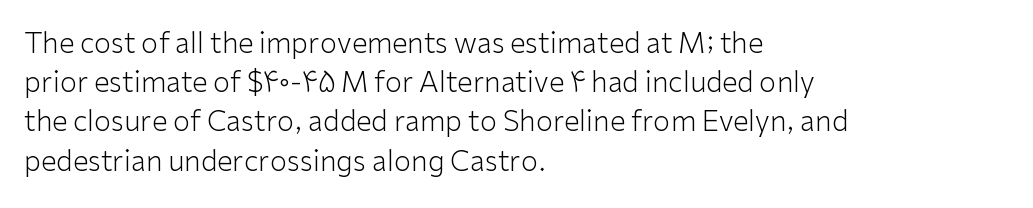
The characters display no serif detailing; their extremities are plain. Quick note: underline off. No italicization has been applied; the sample stays upright. The block of text has a typical density, with ordinary space between rows. The characters are drawn with everyday or finer stroke widths. Nobody touched the tracking dial on this one.
